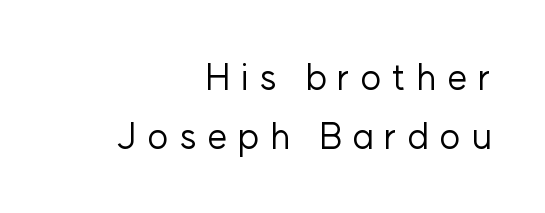
Descenders are the only things crossing below the line. Unlike italic type, these characters show no tilt at all. Letters have the restrained weight of plain body copy at most. The glyphs in this specimen are sans serif. The type is letterspaced generously, with wide tracking.
